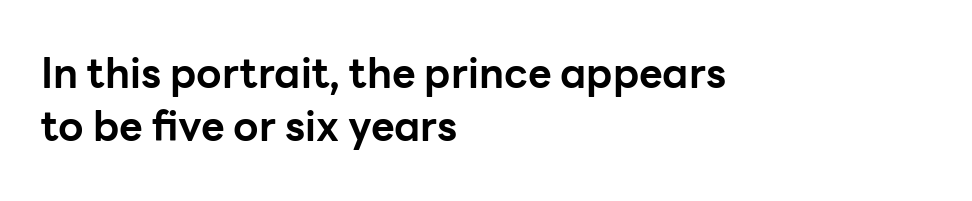
The image shows 41 px bold sans-serif type, upright; set left-aligned, normal line spacing (1.29x), normal letter spacing, not underlined; low stroke contrast and a medium x-height.
